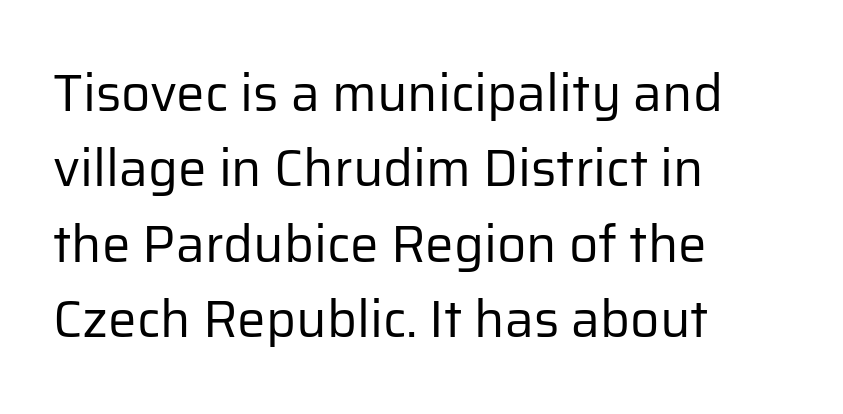
Does the leading feel generous? No, just average. Vertical strokes here are truly vertical. This rendering uses left alignment, leaving the right contour irregular. Classification — sans serif. Nobody touched the tracking dial on this one.
